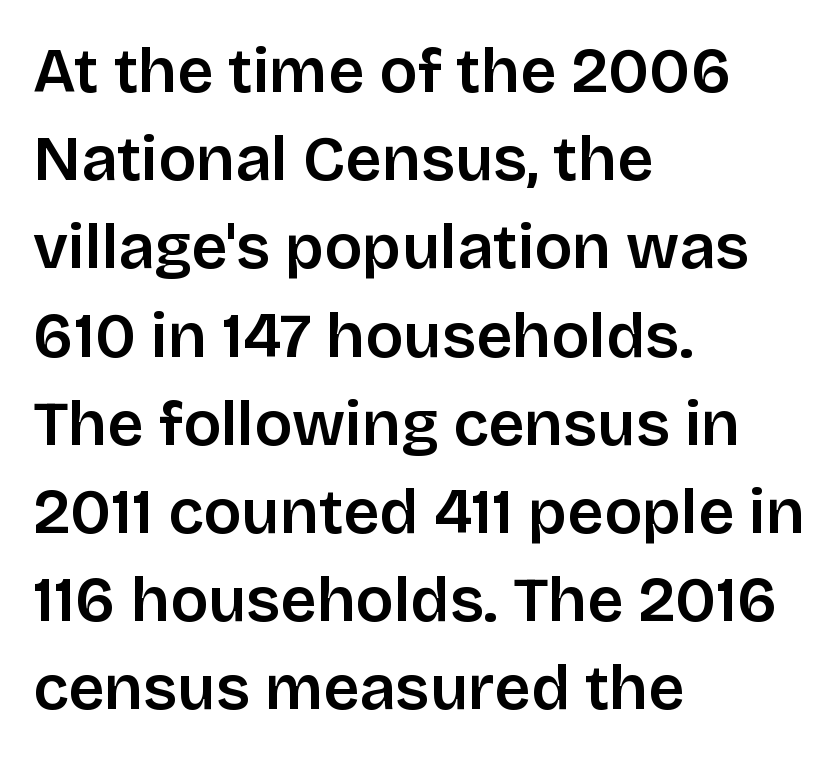
Q: Is the text bold? A: Semi-bold.
Q: Is the text italic (slanted)? A: No, it is upright.
Q: Is the typeface a serif or a sans-serif typeface? A: Sans-serif.
Q: Is the text underlined? A: No.
Q: How is the paragraph aligned? A: Left-aligned.
Q: Is the spacing between letters normal or unusually wide? A: Normal.
Q: Is the spacing between lines tight, normal or loose? A: Normal.
Q: Width (condensed, normal, or wide)? A: Normal.
Q: Stroke contrast? A: Low.
Q: x-height? A: Large.
Q: Monospaced? A: No.
